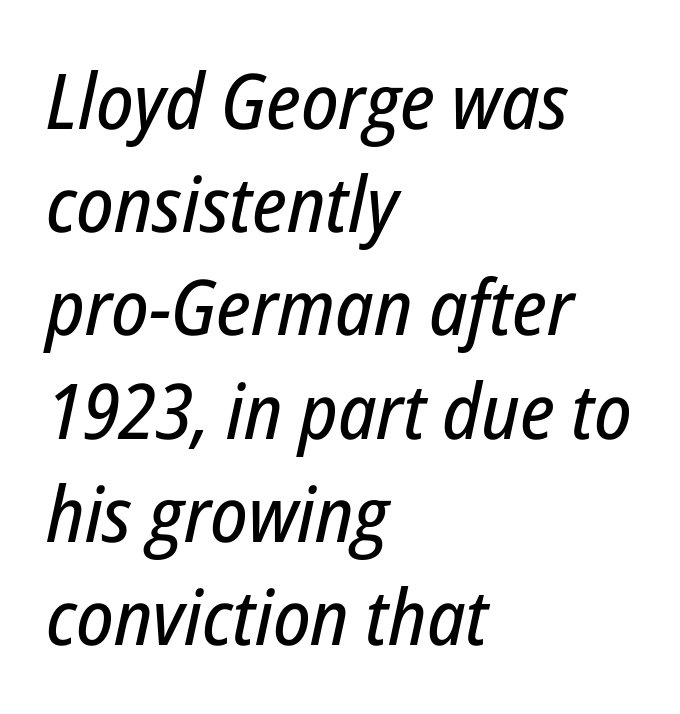
{"italic": "yes", "lean": "right", "slant_degrees": 12, "width": "condensed", "stroke_contrast": "low", "x_height": "medium", "monospaced": "no", "underline": "no", "align": "left", "line_spacing": "normal", "line_spacing_ratio": 1.34, "letter_spacing": "normal", "letter_spacing_em": 0.0, "glyph_px": 77}
